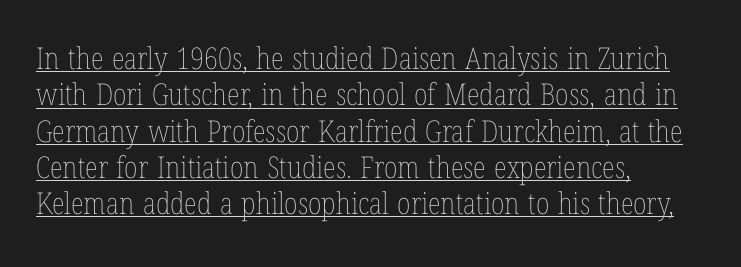
The image shows 30 px thin, condensed type, upright; set left-aligned, line spacing 1.21x, normal letter spacing, underlined; low stroke contrast and a medium x-height.
